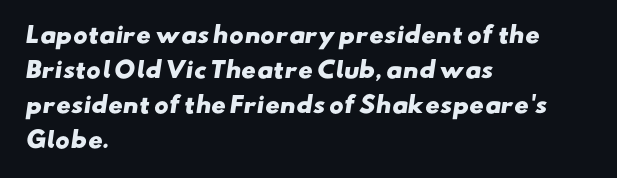
Q: Is the text bold? A: Yes.
Q: Is the text underlined? A: No.
Q: How is the paragraph aligned? A: Left-aligned.
Q: Is the spacing between letters normal or unusually wide? A: Normal.
Q: Is the spacing between lines tight, normal or loose? A: Normal.
